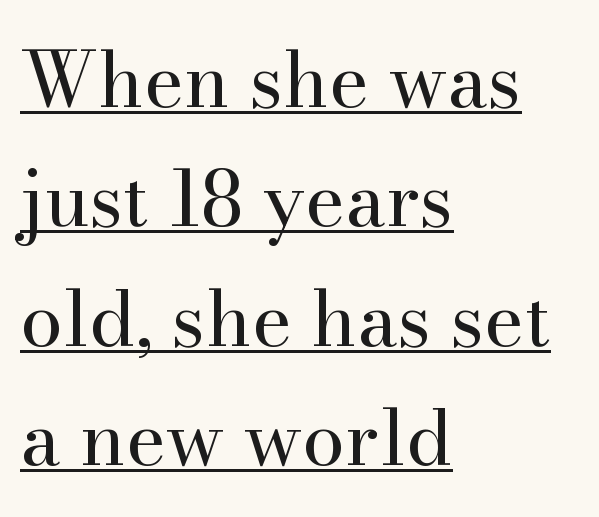
{"serif": "yes", "italic": "no", "bold": "no", "weight": "regular", "width": "normal", "stroke_contrast": "high", "x_height": "small", "monospaced": "no", "underline": "yes", "align": "left", "line_spacing": "normal", "line_spacing_ratio": 1.55, "letter_spacing": "normal", "letter_spacing_em": 0.0, "glyph_px": 77}
